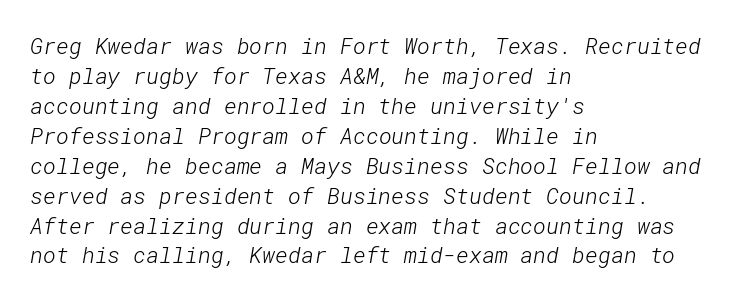
The image shows 22 px text type; set left-aligned, normal line spacing (1.36x), normal letter spacing, not underlined.
